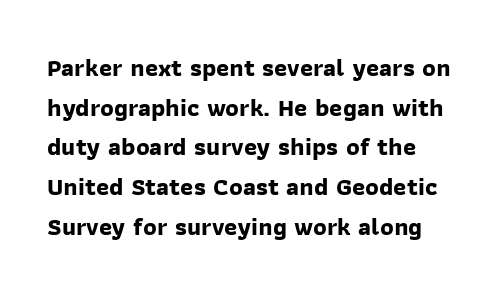
Q: Is the text bold? A: Yes.
Q: Is the text underlined? A: No.
Q: How is the paragraph aligned? A: Left-aligned.
Q: Is the spacing between letters normal or unusually wide? A: Normal.
Q: Is the spacing between lines tight, normal or loose? A: Normal.
